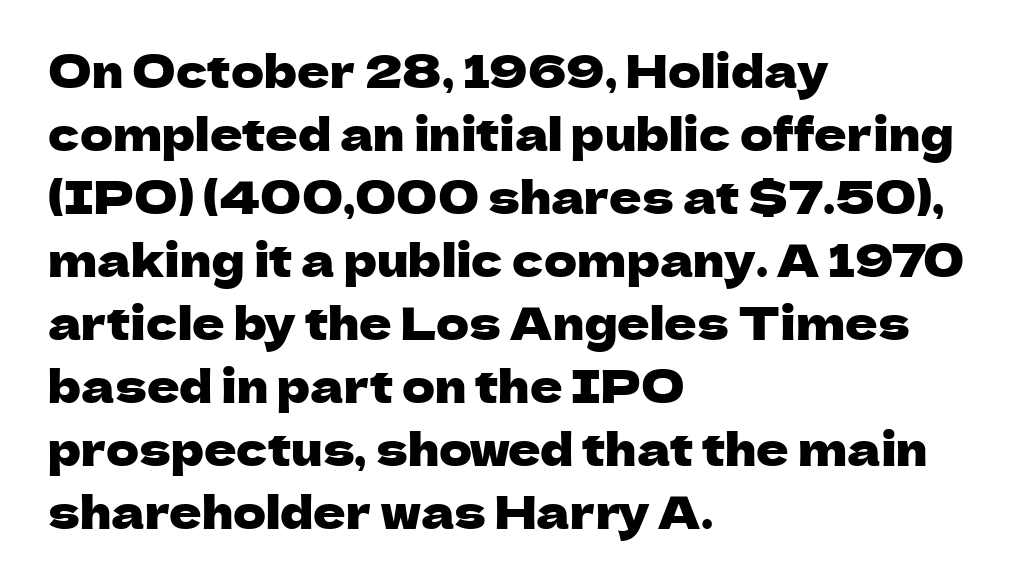
{"serif": "no", "italic": "no", "width": "normal", "stroke_contrast": "low", "x_height": "medium", "monospaced": "no", "underline": "no", "align": "left", "line_spacing": "normal", "line_spacing_ratio": 1.4, "letter_spacing": "normal", "letter_spacing_em": 0.0, "glyph_px": 45}
